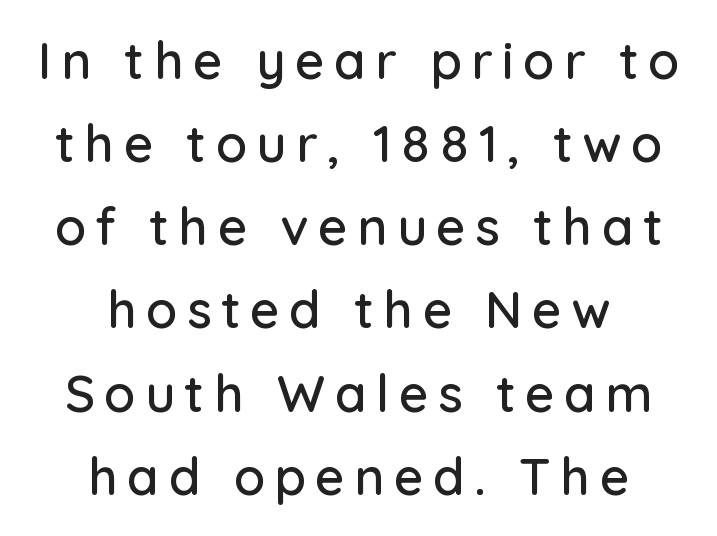
This sample uses a sans-serif face. Think of a printed novel: that variable character pitch is what you see here. Style check: upright. The foot of each line stays bare and open.
